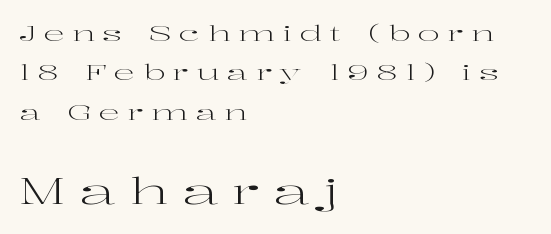
Q: Is the text bold? A: No.
Q: Is the text italic (slanted)? A: No, it is upright.
Q: Is the typeface a serif or a sans-serif typeface? A: Serif.
Q: Is the text underlined? A: No.
Q: How is the paragraph aligned? A: Left-aligned.
Q: Is the spacing between letters normal or unusually wide? A: Unusually wide.
Q: Which block of text is set in a larger size, the first (top) or the second (bottom)? A: The second (bottom) one.
Q: Width (condensed, normal, or wide)? A: Wide.
Q: Stroke contrast? A: High.
Q: x-height? A: Medium.
Q: Monospaced? A: No.
